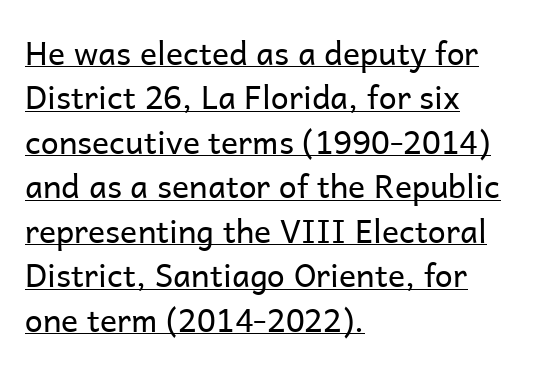
Q: Is the text bold? A: No.
Q: Is the text italic (slanted)? A: No, it is upright.
Q: Is the typeface a serif or a sans-serif typeface? A: Sans-serif.
Q: Is the text underlined? A: Yes.
Q: How is the paragraph aligned? A: Left-aligned.
Q: Is the spacing between letters normal or unusually wide? A: Normal.
Q: Is the spacing between lines tight, normal or loose? A: Normal.
Q: Width (condensed, normal, or wide)? A: Normal.
Q: Stroke contrast? A: Low.
Q: x-height? A: Medium.
Q: Monospaced? A: No.
